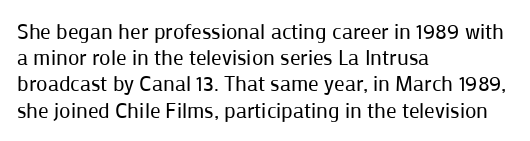
Does extra space separate the letters? No, they use regular spacing. Layout note: lines flush left. The area under the type is left untouched. This reads as an unemphasized weight, regular at the heaviest. This is roman type, the default non-slanted kind. Vertical spacing — default.
